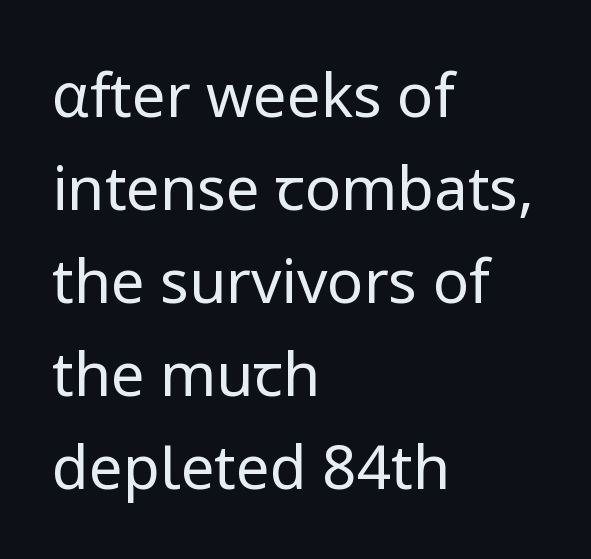
The image shows 60 px regular-weight sans-serif type, upright; set left-aligned, normal line spacing (1.55x), normal letter spacing, not underlined; low stroke contrast and a medium x-height.
